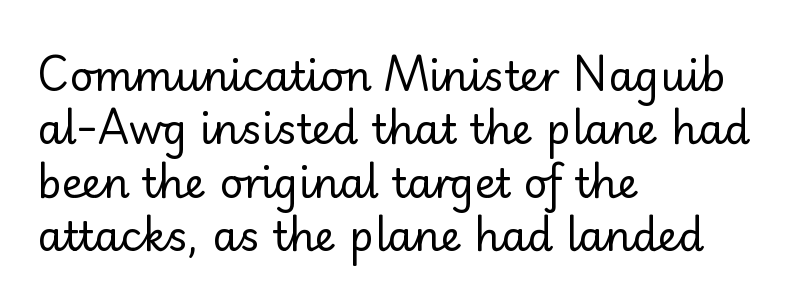
Notice how descenders clear the ascenders below comfortably — that's standard leading. If you drew a line through each stem, it would be perfectly vertical. Think standard paragraph weight, or any step lighter than that. The passage shown has conventional tracking throughout. Does the type have serifs? No, each stem ends abruptly.
